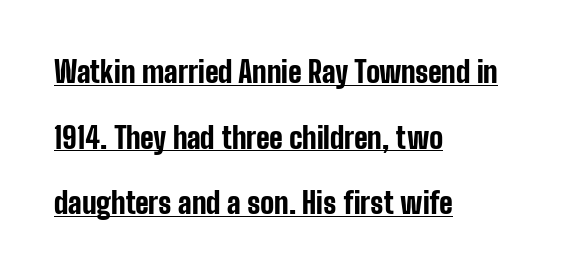
{"serif": "no", "italic": "no", "bold": "yes", "weight": "bold", "width": "condensed", "stroke_contrast": "low", "x_height": "medium", "monospaced": "no", "underline": "yes", "align": "left", "line_spacing": "loose", "line_spacing_ratio": 2.26, "letter_spacing": "normal", "letter_spacing_em": 0.0, "glyph_px": 29}
